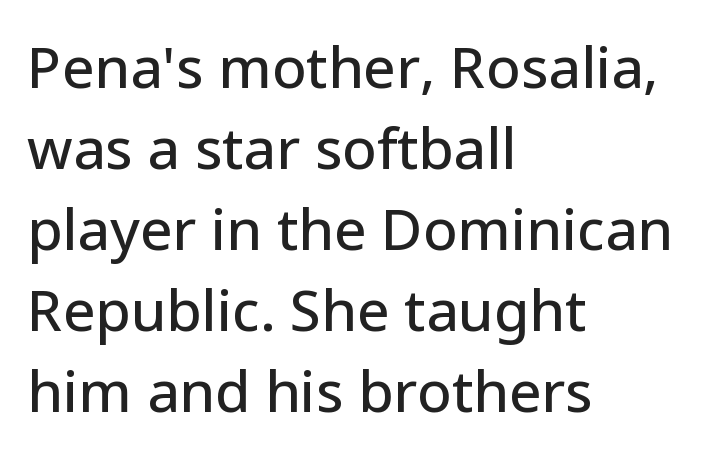
Q: Is the text italic (slanted)? A: No, it is upright.
Q: Is the typeface a serif or a sans-serif typeface? A: Sans-serif.
Q: Is the text underlined? A: No.
Q: How is the paragraph aligned? A: Left-aligned.
Q: Is the spacing between letters normal or unusually wide? A: Normal.
Q: Is the spacing between lines tight, normal or loose? A: Normal.
Q: Width (condensed, normal, or wide)? A: Normal.
Q: Stroke contrast? A: Low.
Q: x-height? A: Medium.
Q: Monospaced? A: No.
